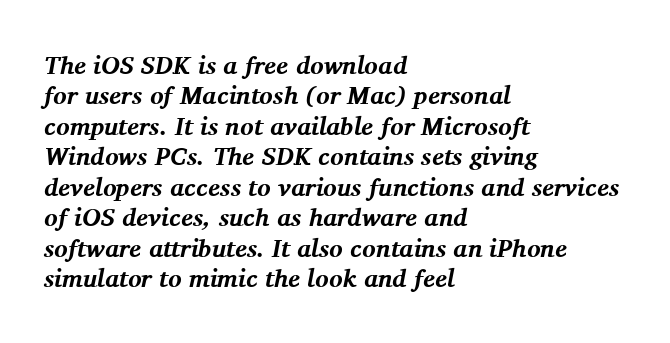
Q: Is the text bold? A: Yes.
Q: Is the text italic (slanted)? A: Yes, it leans right by about 11 degrees.
Q: Is the text underlined? A: No.
Q: How is the paragraph aligned? A: Left-aligned.
Q: Is the spacing between letters normal or unusually wide? A: Normal.
